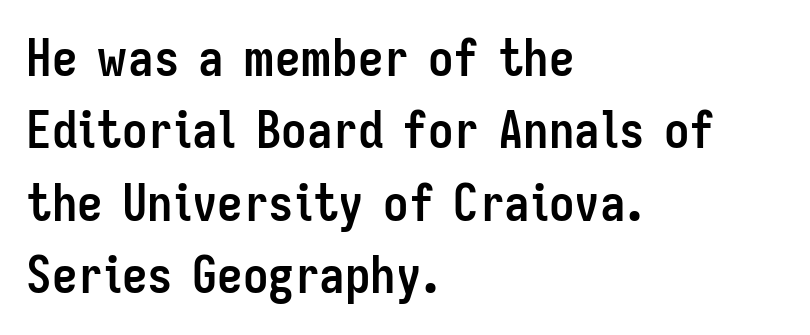
The typesetter chose a ragged-right arrangement here. Underlining? Definitely not there. Each word holds together tightly as a unit, with standard inter-letter gaps. The letters stand upright; this is a roman face. The rendering shows plain stroke endings on the letterforms — a sans-serif design.
